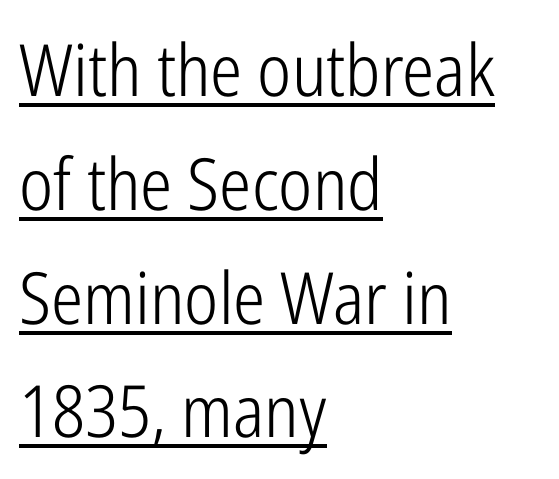
{"serif": "no", "italic": "no", "bold": "no", "weight": "light", "width": "condensed", "stroke_contrast": "low", "x_height": "medium", "monospaced": "no", "underline": "yes", "align": "left", "line_spacing": "normal", "line_spacing_ratio": 1.58, "letter_spacing": "normal", "letter_spacing_em": 0.0, "glyph_px": 72}
